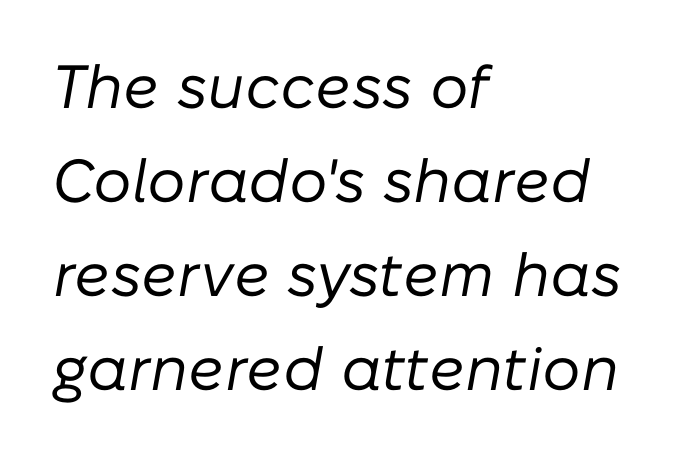
Q: Is the text bold? A: No.
Q: Is the text italic (slanted)? A: Yes, it leans right by about 10 degrees.
Q: Is the text underlined? A: No.
Q: How is the paragraph aligned? A: Left-aligned.
Q: Is the spacing between letters normal or unusually wide? A: Normal.
Q: Is the spacing between lines tight, normal or loose? A: Normal.
Q: Width (condensed, normal, or wide)? A: Normal.
Q: Stroke contrast? A: Low.
Q: x-height? A: Medium.
Q: Monospaced? A: No.
